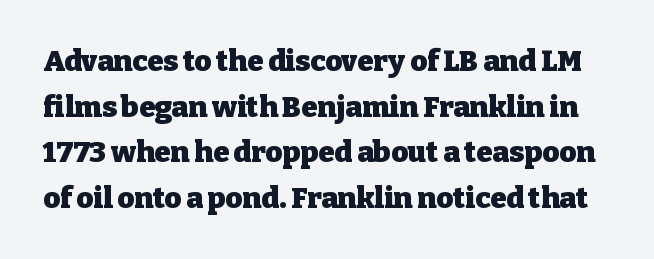
The image shows 29 px heavy serif type, upright; set normal line spacing (1.57x), normal letter spacing, not underlined; low stroke contrast and a medium x-height.
